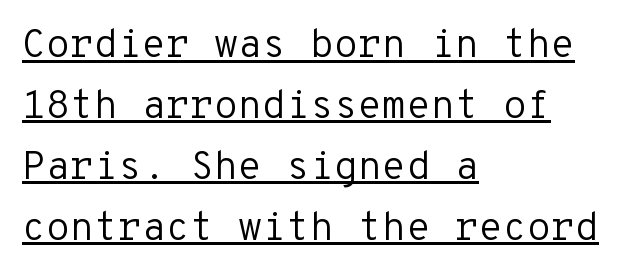
Glance below the letters and you will spot a drawn line. Tall strokes in this sample are plumb rather than angled. Characters follow at the spacing the type designer built in. Normally led — the rows are evenly, conventionally spaced. This sample is left-justified, so line endings fall wherever the words run out.
